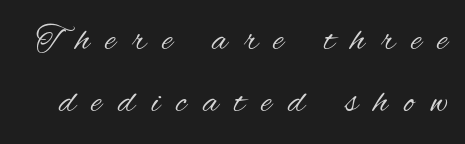
The passage shown is typed in a proportional face where columns would drift. A typesetter would call this heavily tracked-out type. Grotesque or geometric, the face here clearly has no serifs.
